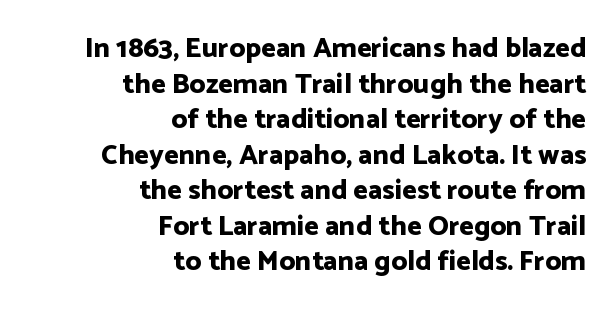
Q: Is the text bold? A: Yes.
Q: Is the text italic (slanted)? A: No, it is upright.
Q: Is the typeface a serif or a sans-serif typeface? A: Sans-serif.
Q: Is the text underlined? A: No.
Q: How is the paragraph aligned? A: Right-aligned.
Q: Is the spacing between letters normal or unusually wide? A: Normal.
Q: Is the spacing between lines tight, normal or loose? A: Normal.
Q: Width (condensed, normal, or wide)? A: Normal.
Q: Stroke contrast? A: Low.
Q: x-height? A: Medium.
Q: Monospaced? A: No.
